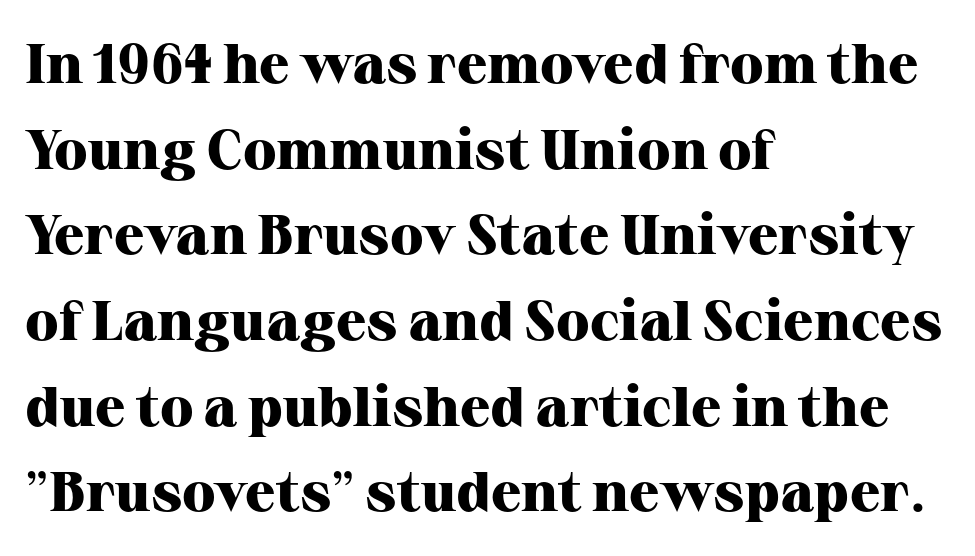
Normally led — the rows are evenly, conventionally spaced. Spacing verdict: proportional, widths tailored to each character. Every row of glyphs begins at an identical x-position on the left. No word sits above an underline. The typeface chosen for these lines features serifs.
